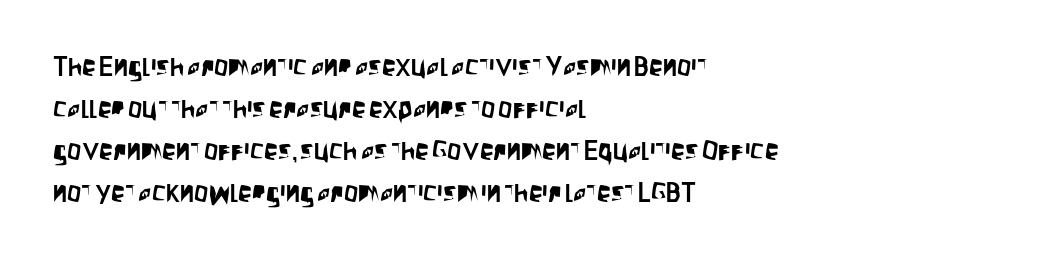
{"serif": "no", "italic": "no", "width": "condensed", "stroke_contrast": "low", "x_height": "large", "monospaced": "no", "underline": "no", "align": "left", "line_spacing": "normal", "line_spacing_ratio": 1.5, "letter_spacing": "normal", "letter_spacing_em": 0.0, "glyph_px": 28}
